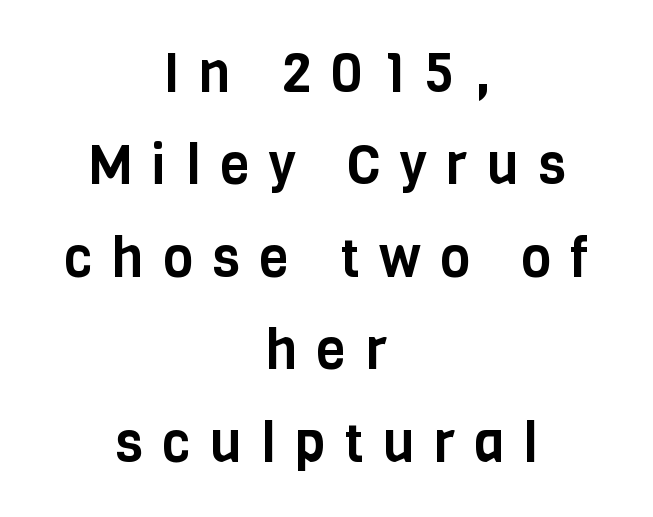
{"serif": "no", "italic": "no", "width": "condensed", "stroke_contrast": "low", "x_height": "large", "monospaced": "no", "underline": "no", "align": "center", "line_spacing": "normal", "line_spacing_ratio": 1.68, "letter_spacing": "wide", "letter_spacing_em": 0.35, "glyph_px": 55}
